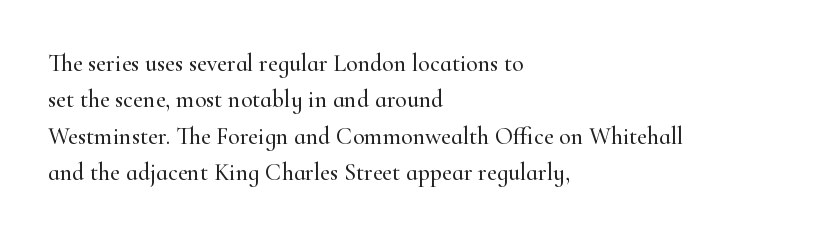
{"italic": "no", "underline": "no", "align": "left", "line_spacing": "normal", "line_spacing_ratio": 1.52, "letter_spacing": "normal", "letter_spacing_em": 0.0, "glyph_px": 24}
